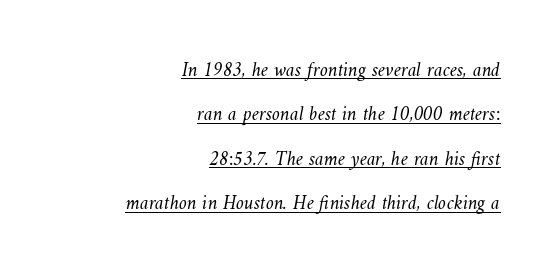
{"bold": "no", "underline": "yes", "align": "right", "line_spacing": "loose", "line_spacing_ratio": 2.22, "letter_spacing": "normal", "letter_spacing_em": 0.0, "glyph_px": 20}
